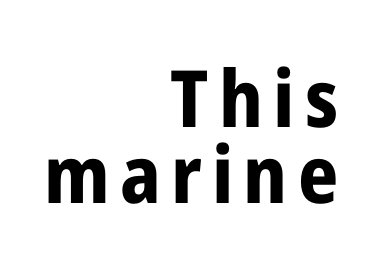
The image shows 79 px bold, condensed sans-serif type, upright; set right-aligned, tight line spacing (0.96x), not underlined; low stroke contrast and a medium x-height.
